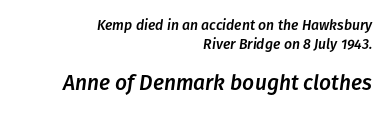
The image shows 21 px text type, italic (leaning right); set right-aligned, normal line spacing (1.34x), normal letter spacing, not underlined; the second (bottom) block is 1.5x larger.
